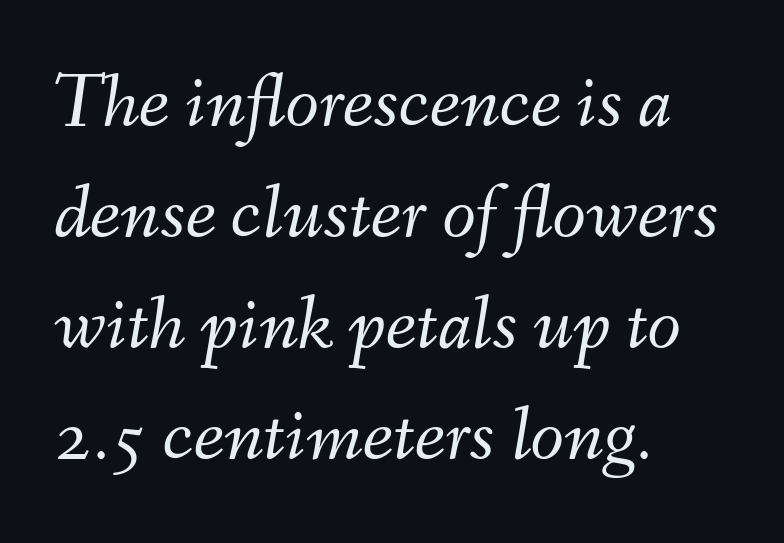
The specimen reads as italic at a glance. No letter is thick-stroked: the sample isn't bold. The paragraph has a hard left edge and a soft right edge. Decoration check: the copy has no underline. Nothing unusual about the tracking: characters are spaced as the font intends. Leading matches the norm, producing a regular column.
